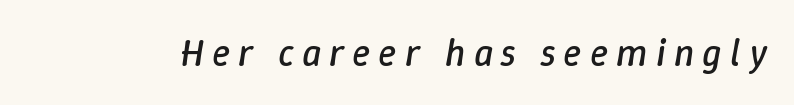
The lettering tilts uniformly, giving the passage an italic look. Think of a printed novel: that variable character pitch is what you see here. Display-style spreading of the glyphs; the letterfit is very open. On a weight scale, this lands at 450 or below. Any mark beneath the type? The region is blank.
